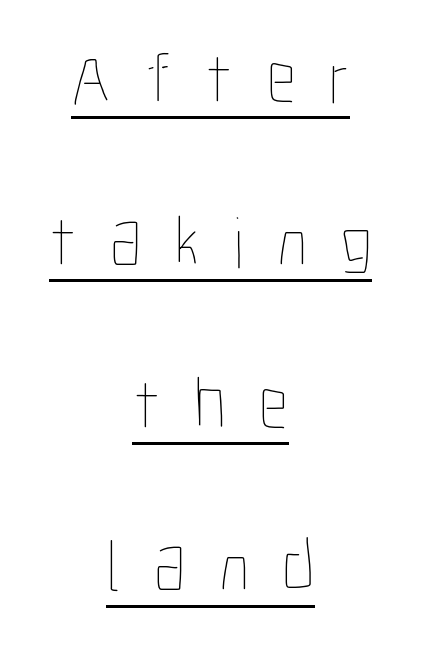
The image shows 73 px thin, condensed type, upright; set centered, loose line spacing (2.23x), unusually wide letter spacing (+0.46 em), underlined; low stroke contrast and a medium x-height.
